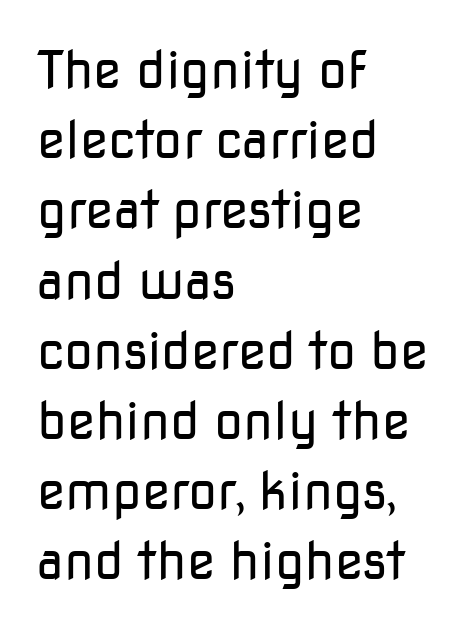
The image shows 52 px regular-weight sans-serif type, upright; set left-aligned, normal line spacing (1.35x), normal letter spacing, not underlined; low stroke contrast and a medium x-height.
